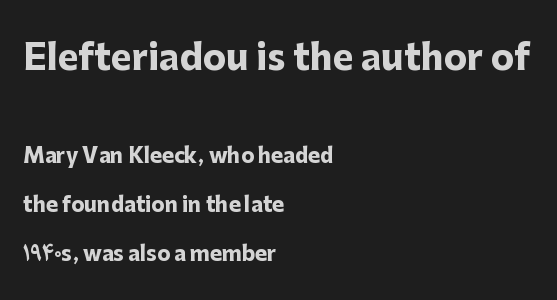
{"serif": "no", "italic": "no", "bold": "yes", "weight": "heavy", "width": "normal", "stroke_contrast": "low", "x_height": "medium", "monospaced": "no", "underline": "no", "align": "left", "line_spacing": "loose", "line_spacing_ratio": 2.44, "letter_spacing": "normal", "letter_spacing_em": 0.0, "larger_block": "first", "size_ratio": 1.75, "glyph_px": 35}
